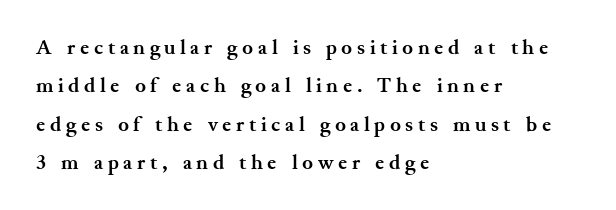
{"italic": "no", "bold": "yes", "underline": "no", "align": "left", "line_spacing_ratio": 1.74, "letter_spacing": "wide", "letter_spacing_em": 0.21, "glyph_px": 22}
